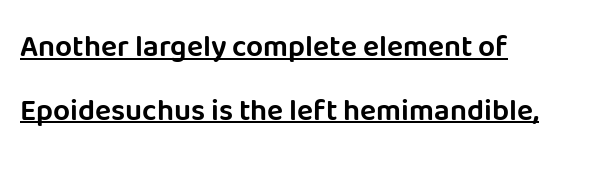
The letters sit at their default tracking, neither squeezed nor spread. How would I describe the line gaps? Wide and relaxed. Do the characters align in a grid? No, the font is proportional. Look at the bottom of the vertical strokes: they stop flat, with no serifs. These lines are set flush left with a ragged right edge. Posture: upright roman.
